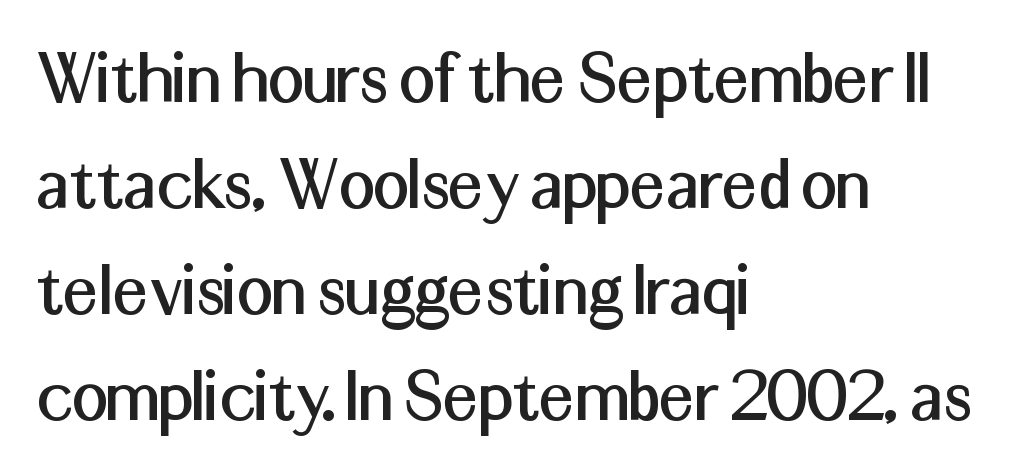
Each new line begins a customary step beneath the previous one. Do the letters lean? They stand straight. Alignment: flush left. Note the varied advance widths — an 'i' is clearly narrower than an 'm'. This sample uses a sans-serif face. The specimen omits any rule beneath the text block's lines.
